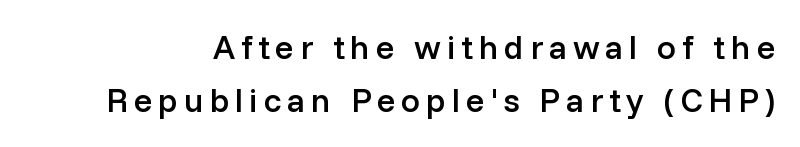
The image shows 34 px semibold sans-serif type, upright; set normal line spacing (1.57x), not underlined; low stroke contrast and a medium x-height.
